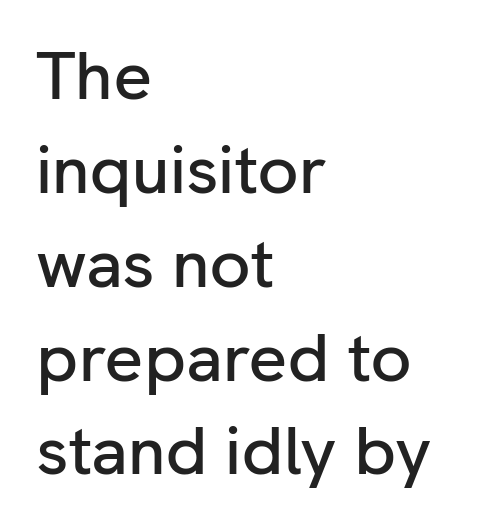
This sample keeps an unexceptional amount of space between lines. A clean baseline with only descenders dipping below it. What kind of face is this? One without serifs — a sans. In terms of letterspacing, this is plain default setting. Where is the straight margin? On the left. Varying glyph widths throughout — classic text-font behaviour.
